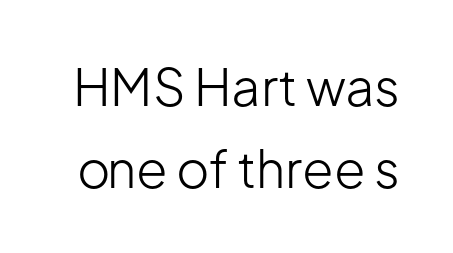
The image shows 51 px light sans-serif type, upright; set normal line spacing (1.6x), normal letter spacing, not underlined; low stroke contrast and a medium x-height.
